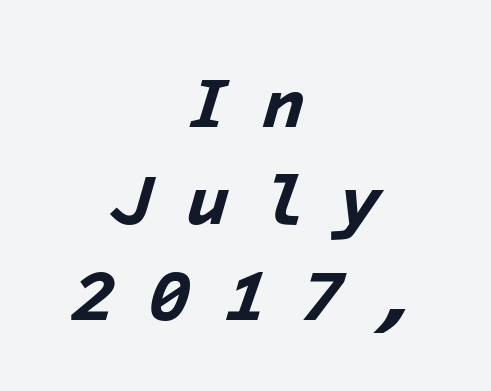
{"italic": "yes", "lean": "right", "slant_degrees": 16, "bold": "yes", "weight": "bold", "width": "normal", "stroke_contrast": "low", "x_height": "medium", "monospaced": "yes", "underline": "no", "align": "center", "line_spacing": "normal", "line_spacing_ratio": 1.36, "letter_spacing": "wide", "letter_spacing_em": 0.46, "glyph_px": 71}
